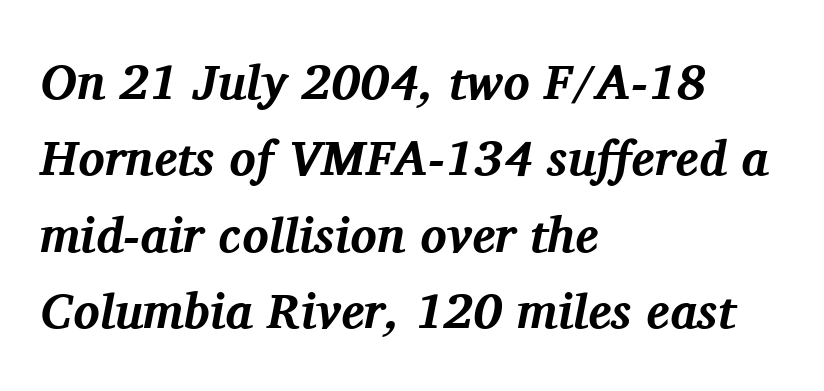
The image shows 49 px bold serif type, italic (leaning right); set left-aligned, normal line spacing (1.56x), normal letter spacing, not underlined; medium stroke contrast and a medium x-height.
